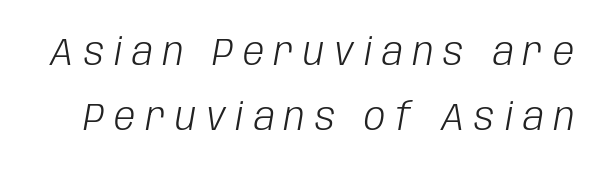
The image shows 38 px light, condensed type, italic (leaning right); set normal line spacing (1.7x), unusually wide letter spacing (+0.26 em), not underlined; low stroke contrast and a large x-height.
